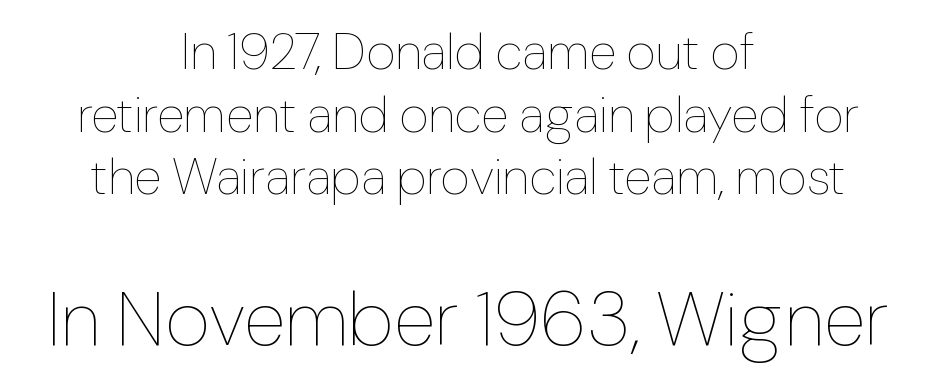
Q: Is the text bold? A: No.
Q: Is the text italic (slanted)? A: No, it is upright.
Q: Is the text underlined? A: No.
Q: How is the paragraph aligned? A: Centered.
Q: Is the spacing between letters normal or unusually wide? A: Normal.
Q: Which block of text is set in a larger size, the first (top) or the second (bottom)? A: The second (bottom) one.
Q: Width (condensed, normal, or wide)? A: Normal.
Q: Stroke contrast? A: Low.
Q: x-height? A: Medium.
Q: Monospaced? A: No.
